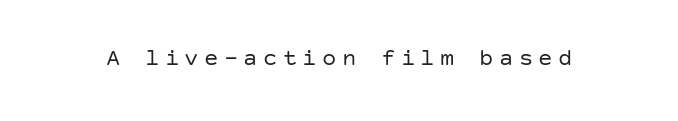
The image shows 24 px text type, upright; set unusually wide letter spacing (+0.22 em), not underlined.
